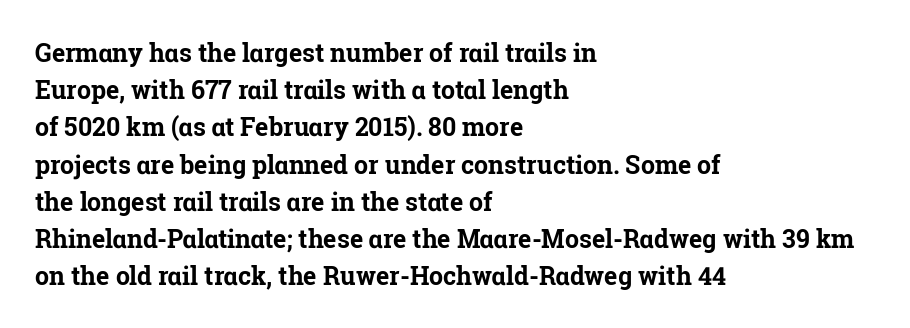
Italic: no, the glyphs are upright roman. Weight: bold. A typesetter would call this zero additional tracking. Does the copy run flush right? No — it runs flush left. In terms of leading, this rendering sits right in the middle. Quick note: underline off.
